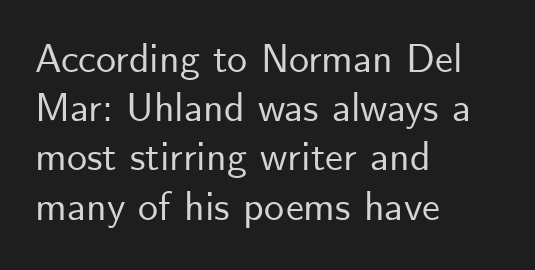
The image shows 40 px sans-serif type, upright; set left-aligned, line spacing 1.23x, normal letter spacing, not underlined; low stroke contrast and a small x-height.
